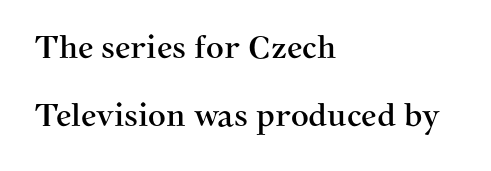
The image shows 31 px serif type, upright; set left-aligned, loose line spacing (2.2x), normal letter spacing, not underlined; medium stroke contrast and a medium x-height.
